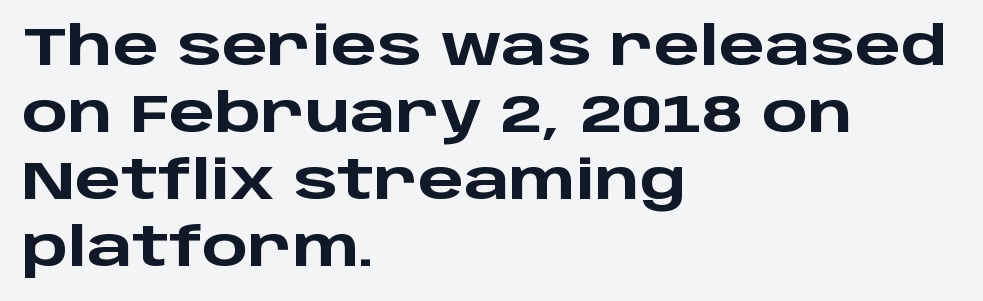
Where is the straight margin? On the left. The font's upright variant was chosen for this text. Decoration check: the copy has no underline. The passage shown has conventional tracking throughout. What weight is shown? A full bold with thick strokes.
